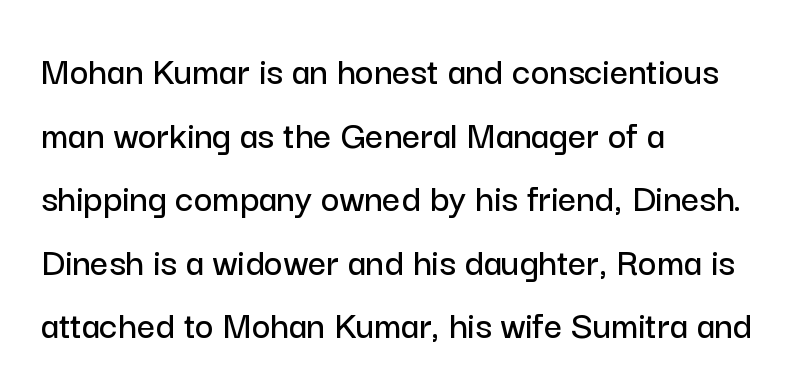
The image shows 40 px sans-serif type, upright; set left-aligned, normal line spacing (1.59x), normal letter spacing, not underlined; low stroke contrast and a medium x-height.
